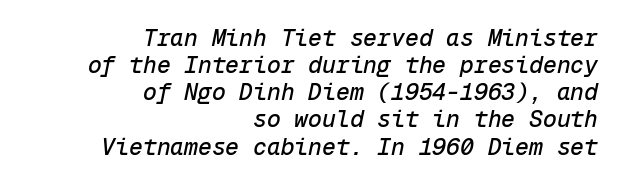
Between one letter and the next there's only the usual sliver of space. Glance below the letters and you will spot only blank space. Italic: yes, the glyphs are oblique. The paragraph shown leans on its right margin.
